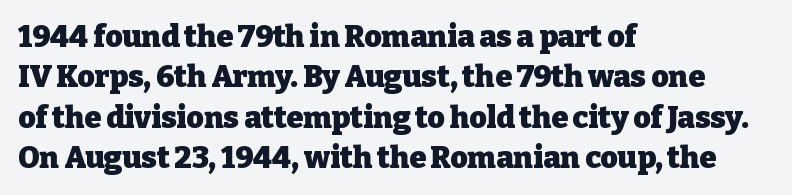
Q: Is the text bold? A: Yes.
Q: Is the text italic (slanted)? A: No, it is upright.
Q: Is the typeface a serif or a sans-serif typeface? A: Serif.
Q: Is the text underlined? A: No.
Q: How is the paragraph aligned? A: Left-aligned.
Q: Is the spacing between letters normal or unusually wide? A: Normal.
Q: Is the spacing between lines tight, normal or loose? A: Normal.
Q: Width (condensed, normal, or wide)? A: Normal.
Q: Stroke contrast? A: Low.
Q: x-height? A: Medium.
Q: Monospaced? A: No.
